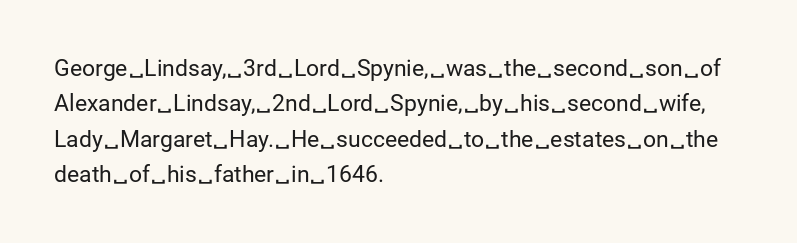
Q: Is the text bold? A: No.
Q: Is the text italic (slanted)? A: No, it is upright.
Q: Is the text underlined? A: No.
Q: How is the paragraph aligned? A: Left-aligned.
Q: Is the spacing between letters normal or unusually wide? A: Normal.
Q: Is the spacing between lines tight, normal or loose? A: Normal.
